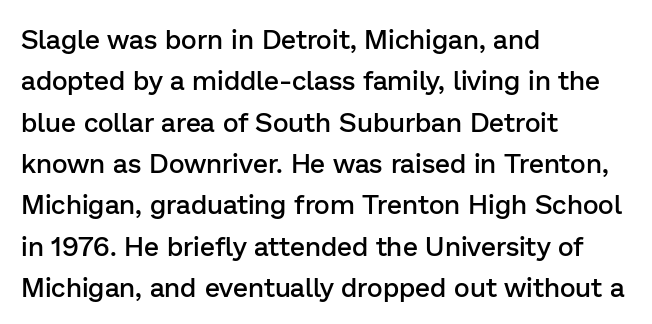
{"italic": "no", "bold": "semi", "underline": "no", "align": "left", "line_spacing": "normal", "line_spacing_ratio": 1.53, "letter_spacing": "normal", "letter_spacing_em": 0.0, "glyph_px": 27}
